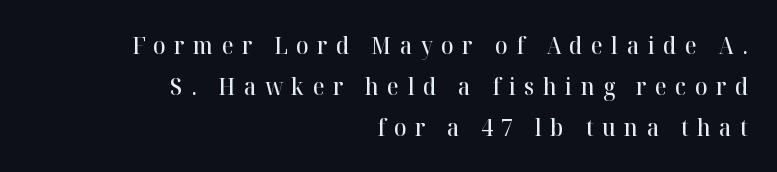
The image shows 23 px text type, upright; set right-aligned, line spacing 1.78x, unusually wide letter spacing (+0.37 em), not underlined.
